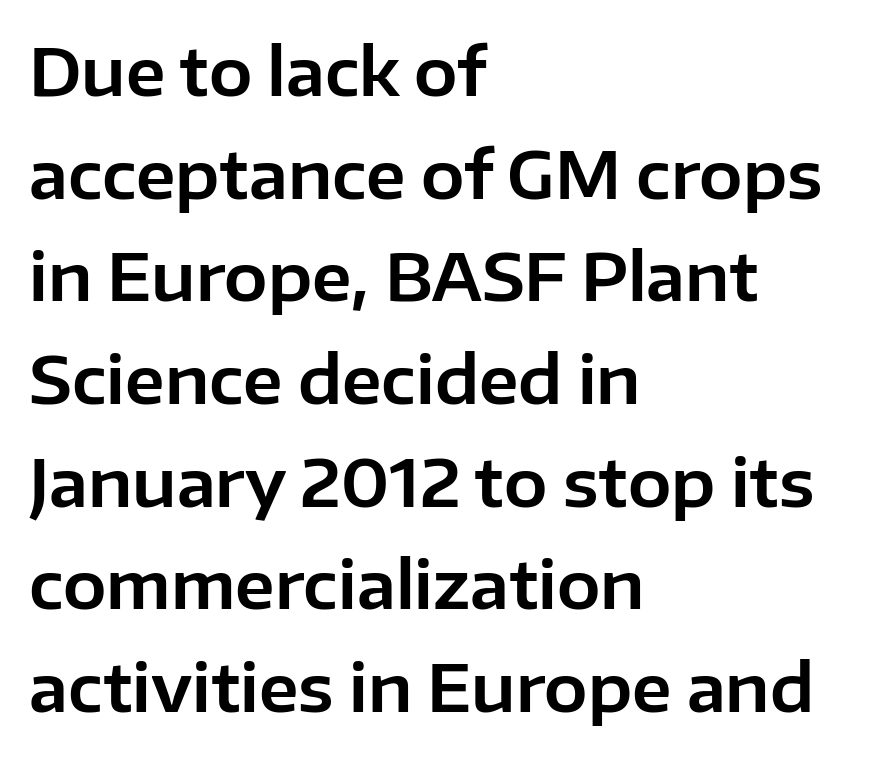
Is the letter spacing exaggerated? No — it looks like the ordinary default. This sample is left-justified, so line endings fall wherever the words run out. Has an underline been added? It has not. Looks like regular typesetting: each glyph gets only the width it needs. Posture: vertical. Vertically, the passage feels balanced, rows spaced as you'd expect.
